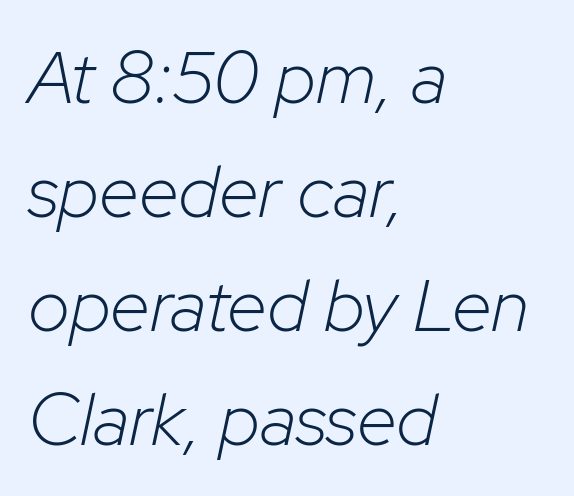
Is the type slanted? Yes — the strokes lean at a clear angle. There is no visible air inserted between adjacent glyphs. Proportional: the letters do not fall into vertical columns. Reading down the block, your eye returns to a fixed left position each line.
